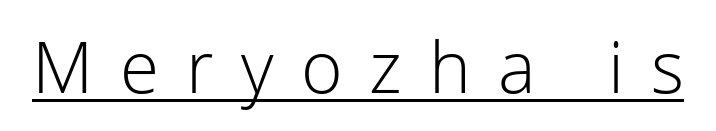
Are there feet on the stems? There aren't — it's a sans. The font is comparable to plain body text, perhaps lighter. Characters remain perfectly vertical along every line. Honestly, the underline is the first thing you notice here. Note the varied advance widths — an 'i' is clearly narrower than an 'm'.
